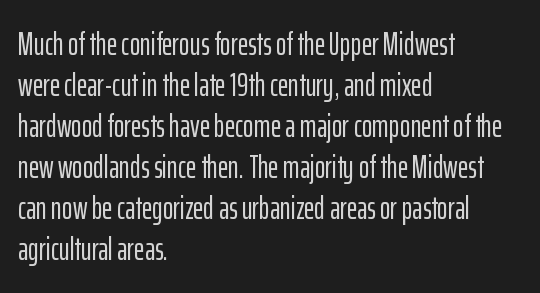
Are there feet on the stems? There aren't — it's a sans. Characters remain perfectly vertical along every line. The setting favours the left margin, as ordinary paragraphs usually do. The vertical gap from one line to the next is medium. Looks like regular typesetting: each glyph gets only the width it needs.
